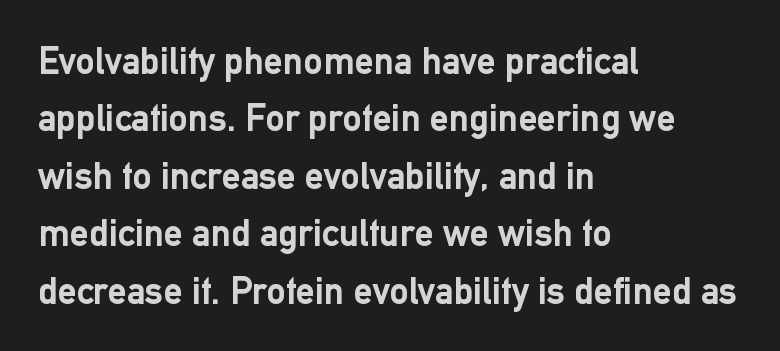
{"serif": "no", "italic": "no", "bold": "yes", "weight": "semibold", "width": "normal", "stroke_contrast": "low", "x_height": "medium", "monospaced": "no", "underline": "no", "align": "left", "line_spacing": "normal", "line_spacing_ratio": 1.51, "letter_spacing": "normal", "letter_spacing_em": 0.0, "glyph_px": 38}
